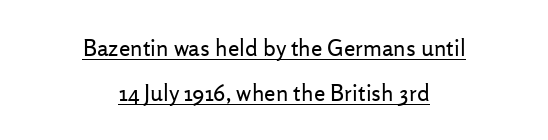
The typography opts for an upright posture over an oblique one. The passage shown has conventional tracking throughout. A typographer would call this underscored text. Compared with a flush-left layout, this one balances lines on the center instead. The letters look calm and open, with moderate or lighter stems.
